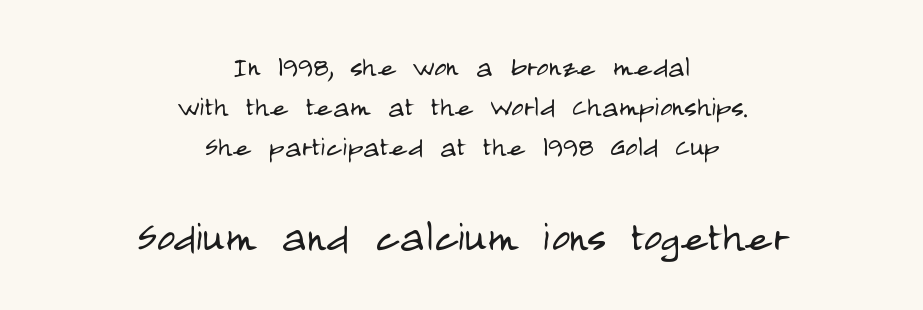
{"serif": "no", "italic": "no", "bold": "no", "weight": "light", "width": "condensed", "stroke_contrast": "low", "x_height": "large", "monospaced": "no", "underline": "no", "align": "center", "line_spacing_ratio": 1.18, "letter_spacing": "normal", "letter_spacing_em": 0.0, "larger_block": "second", "size_ratio": 1.5, "glyph_px": 51}
